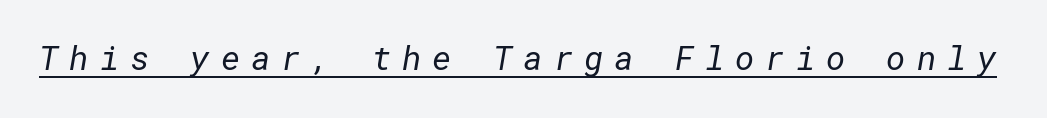
Q: Is the text bold? A: No.
Q: Is the typeface a serif or a sans-serif typeface? A: Sans-serif.
Q: Is the text underlined? A: Yes.
Q: Is the spacing between letters normal or unusually wide? A: Unusually wide.
Q: Width (condensed, normal, or wide)? A: Normal.
Q: Stroke contrast? A: Low.
Q: x-height? A: Medium.
